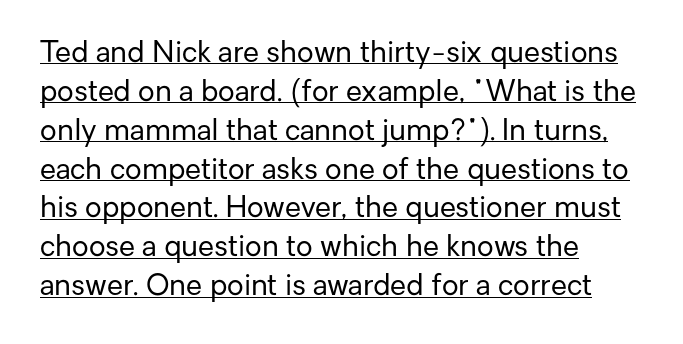
The image shows 29 px regular-weight sans-serif type, upright; set left-aligned, normal line spacing (1.34x), normal letter spacing, underlined; low stroke contrast and a medium x-height.
